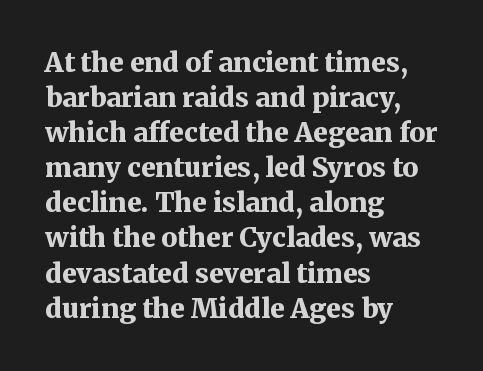
{"italic": "no", "bold": "yes", "underline": "no", "align": "left", "line_spacing": "normal", "line_spacing_ratio": 1.3, "letter_spacing": "normal", "letter_spacing_em": 0.0, "glyph_px": 27}
